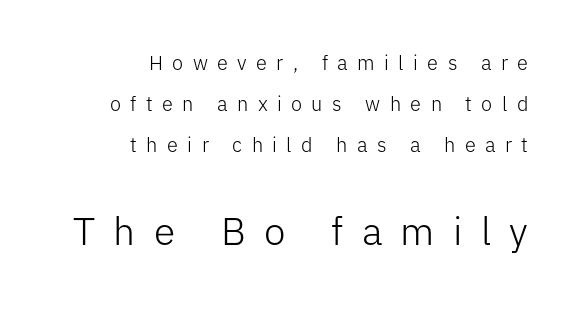
Each letter keeps its own natural width here, so spacing adapts to shape. You can tell it's not italic because the verticals are truly vertical. The block of text is sparse from top to bottom, with ample space between rows. Look at the glyph heights: the lower group is clearly the bigger setting. The ragged edge is on the left, which tells us the setting is flush right.
